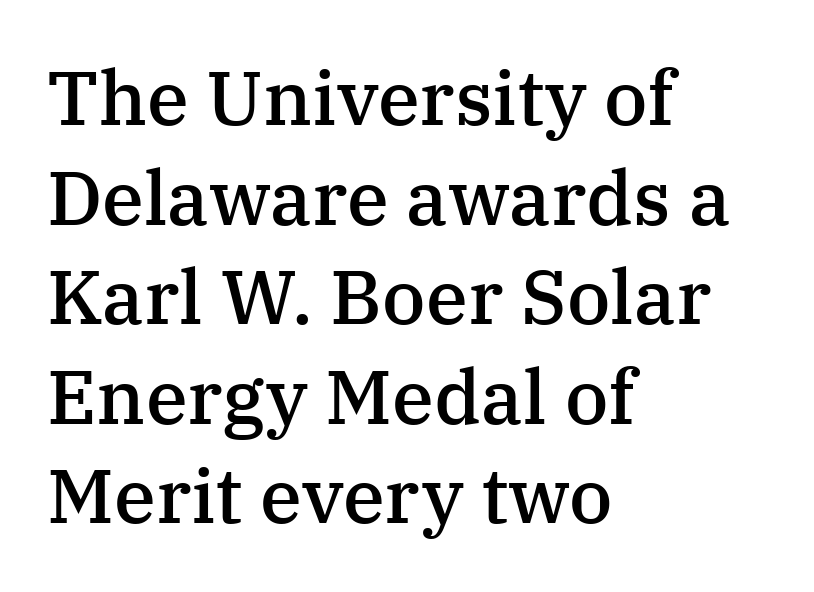
Note the varied advance widths — an 'i' is clearly narrower than an 'm'. Strokes here are thickened, but only to semibold level. Anything drawn beneath the words? Only blank space. Font category for this specimen: serif. Posture: upright roman. The tracking reads as untouched default to a designer's eye.
